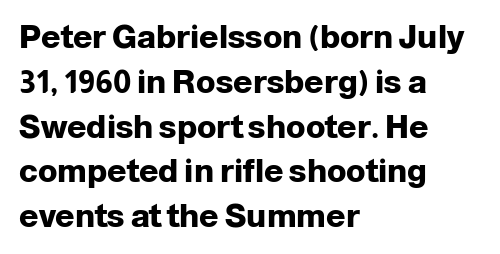
{"serif": "no", "italic": "no", "bold": "yes", "weight": "heavy", "width": "normal", "stroke_contrast": "low", "x_height": "medium", "monospaced": "no", "underline": "no", "align": "left", "line_spacing": "normal", "line_spacing_ratio": 1.4, "letter_spacing": "normal", "letter_spacing_em": 0.0, "glyph_px": 32}
